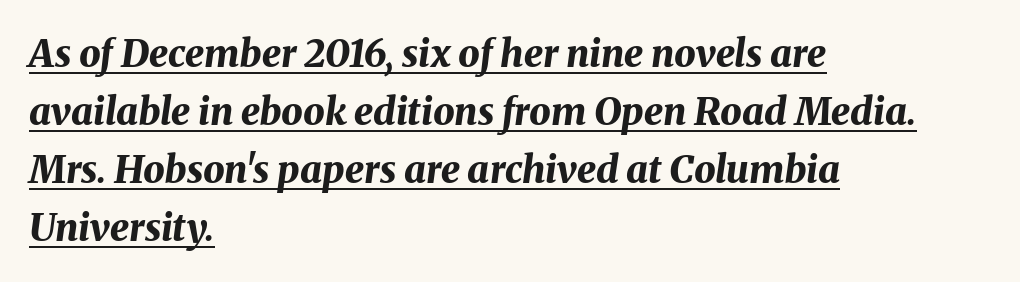
Is the type slanted? Yes — the strokes lean at a clear angle. Is the letter spacing exaggerated? No — it looks like the ordinary default. Compared with typical paragraphs, the rows here are spaced about the same. Is this a fixed-width face? No — the glyphs have proportional, varying widths. A continuous stroke trails under the words, as in a hyperlink. Chunky letters — that's bold for sure.
